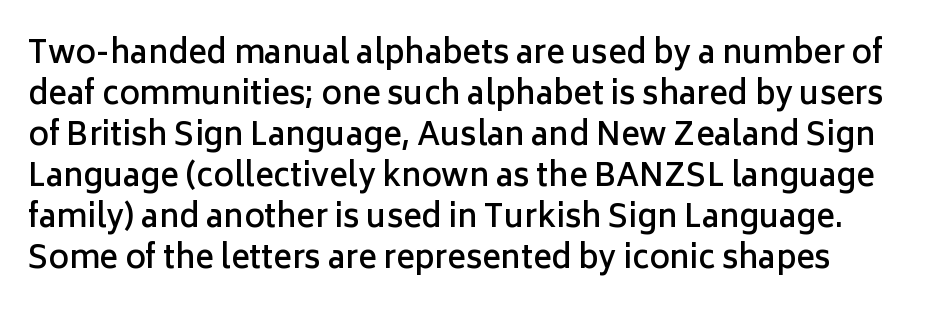
Q: Is the text bold? A: Semi-bold.
Q: Is the text italic (slanted)? A: No, it is upright.
Q: Is the typeface a serif or a sans-serif typeface? A: Sans-serif.
Q: Is the text underlined? A: No.
Q: Is the spacing between letters normal or unusually wide? A: Normal.
Q: Is the spacing between lines tight, normal or loose? A: Normal.
Q: Width (condensed, normal, or wide)? A: Normal.
Q: Stroke contrast? A: Low.
Q: x-height? A: Medium.
Q: Monospaced? A: No.
